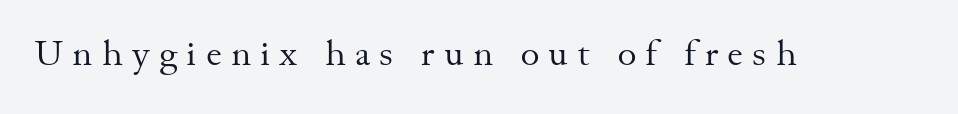
The image shows 36 px regular-weight serif type, upright; set unusually wide letter spacing (+0.26 em), not underlined; medium stroke contrast and a small x-height.
